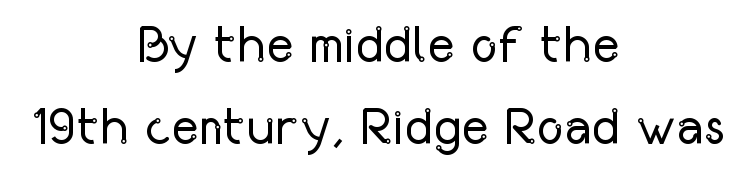
{"serif": "no", "italic": "no", "bold": "no", "weight": "regular", "width": "condensed", "stroke_contrast": "low", "x_height": "medium", "monospaced": "no", "underline": "no", "align": "center", "line_spacing": "normal", "line_spacing_ratio": 1.57, "letter_spacing": "normal", "letter_spacing_em": 0.0, "glyph_px": 52}
